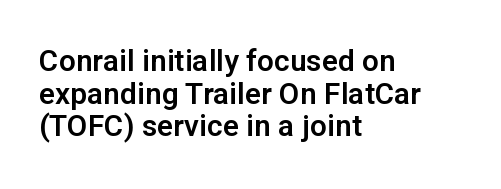
{"serif": "no", "italic": "no", "width": "normal", "stroke_contrast": "low", "x_height": "medium", "monospaced": "no", "underline": "no", "align": "left", "line_spacing": "tight", "line_spacing_ratio": 1.09, "letter_spacing": "normal", "letter_spacing_em": 0.0, "glyph_px": 30}
